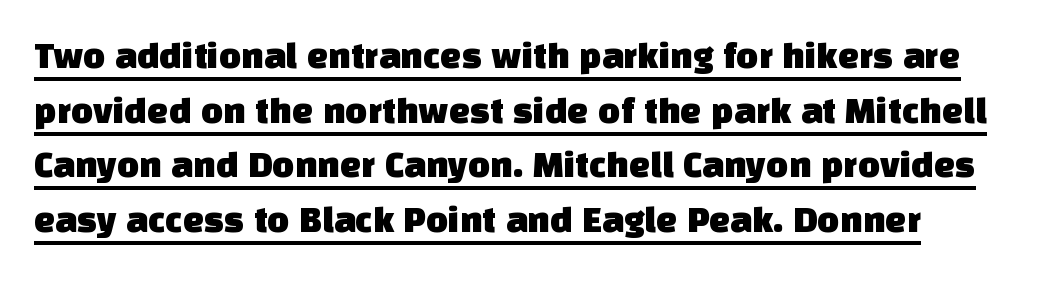
Tracking value appears to be zero — textbook default spacing. Vertical spacing — default. This sample has the flowing, uneven cadence of proportional lettering. Is this a sans? Yes — the strokes have no serifs.
